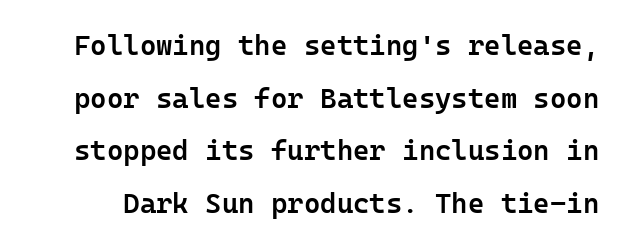
The image shows 28 px semibold sans-serif type, upright; set line spacing 1.88x, normal letter spacing, not underlined; low stroke contrast and a medium x-height.
